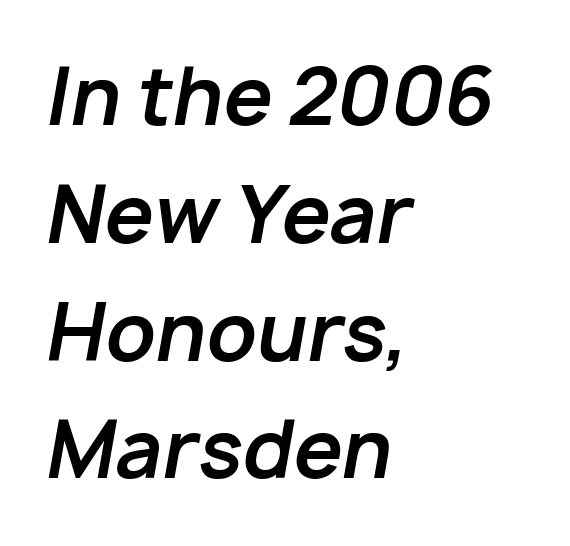
The image shows 78 px bold type, italic (leaning right); set left-aligned, normal line spacing (1.51x), normal letter spacing, not underlined; low stroke contrast and a medium x-height.
